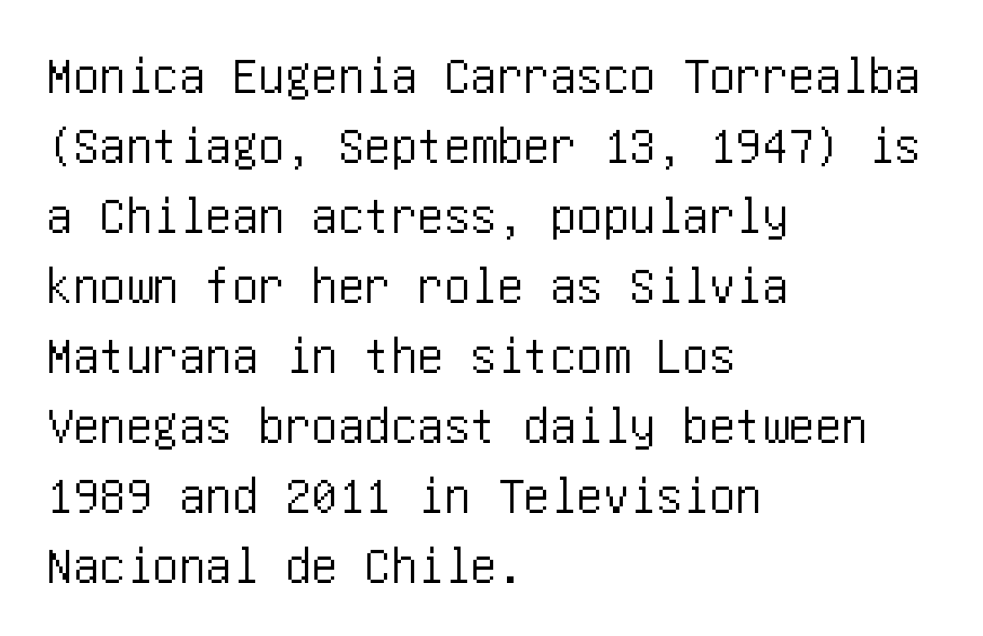
Q: Is the text italic (slanted)? A: No, it is upright.
Q: Is the typeface a serif or a sans-serif typeface? A: Sans-serif.
Q: Is the text underlined? A: No.
Q: How is the paragraph aligned? A: Left-aligned.
Q: Is the spacing between letters normal or unusually wide? A: Normal.
Q: Is the spacing between lines tight, normal or loose? A: Normal.
Q: Width (condensed, normal, or wide)? A: Condensed.
Q: Stroke contrast? A: Low.
Q: x-height? A: Large.
